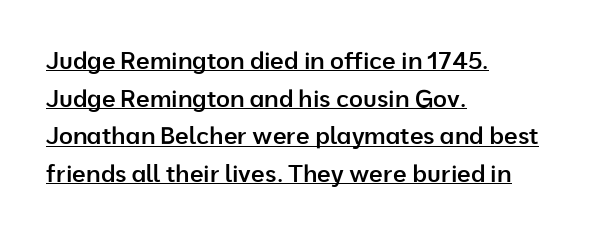
Does the leading feel generous? No, just average. Posture: vertical. Stroke thickness is moderately raised; the sample reads as semibold. This sample uses plain, unmodified letter spacing.
